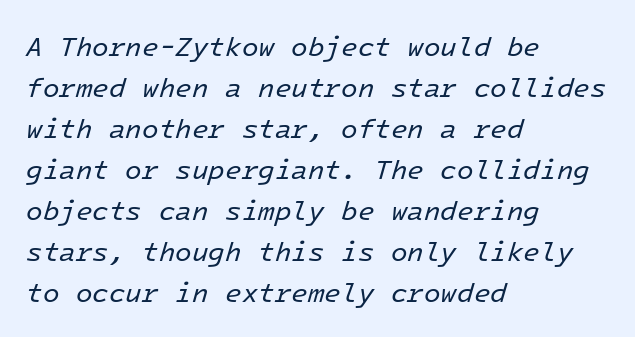
Beneath every word, the page is bare. Summary of weight: not heavy and not bold. The text carries the slant typical of an italic or oblique font. Short and long lines alike share a common starting point at left. Leading matches the norm, producing a regular column. The type is set solid horizontally, with unmodified tracking.
